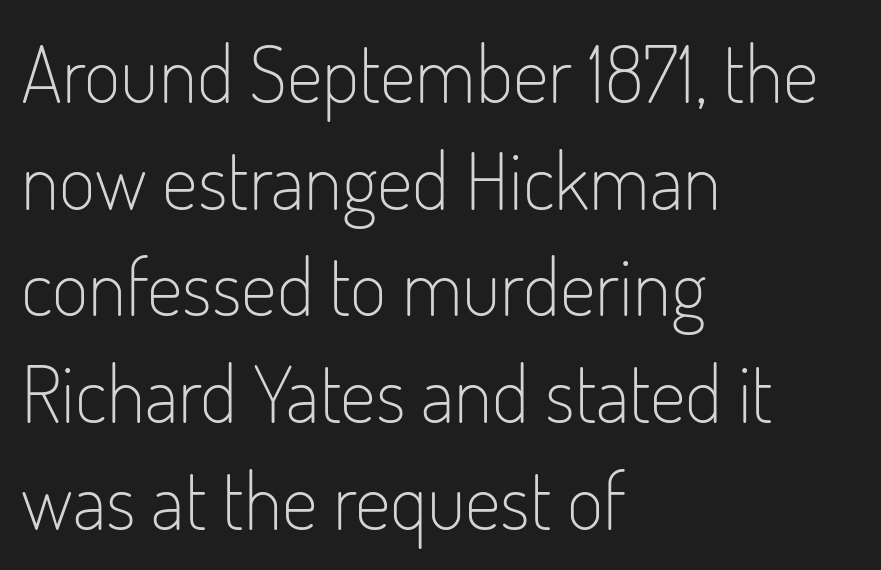
The image shows 79 px light, condensed sans-serif type, upright; set left-aligned, normal line spacing (1.35x), normal letter spacing, not underlined; low stroke contrast and a small x-height.
